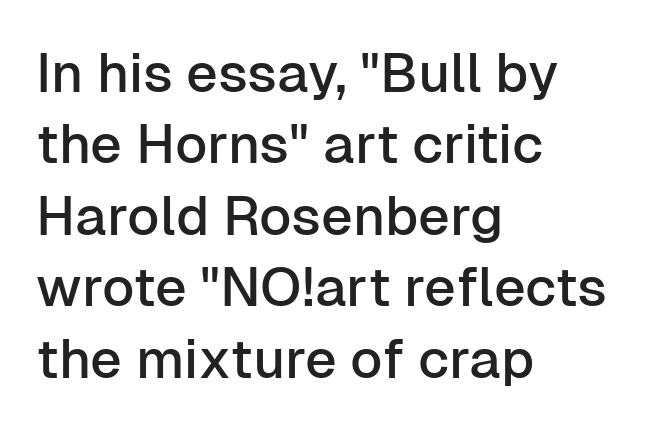
{"serif": "no", "italic": "no", "width": "normal", "stroke_contrast": "low", "x_height": "medium", "monospaced": "no", "underline": "no", "align": "left", "line_spacing": "normal", "line_spacing_ratio": 1.3, "letter_spacing": "normal", "letter_spacing_em": 0.0, "glyph_px": 55}
